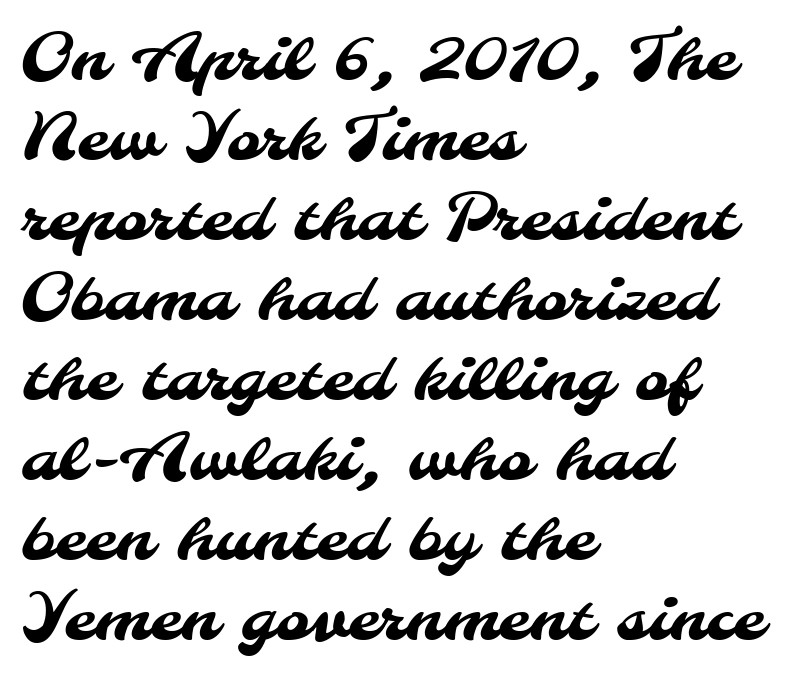
Clear beneath every line of the passage. The typeface chosen for these lines omits serifs. Character widths vary here, with narrow letters taking less room than wide ones. The lines are quadded left.
